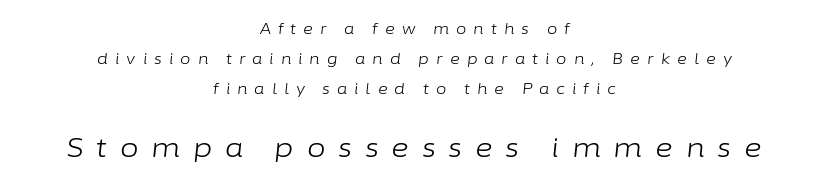
In terms of leading, this rendering errs on the spacious side. No heavy texture on the line: the type isn't bold. Character size in the trailing block exceeds that of the leading block. The line texture is sparse and dotted thanks to wide tracking. Tall strokes in this sample are angled rather than plumb.
